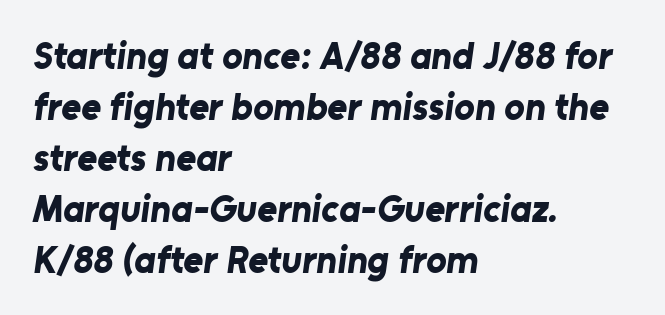
{"serif": "no", "bold": "yes", "weight": "bold", "width": "normal", "stroke_contrast": "low", "x_height": "medium", "monospaced": "no", "underline": "no", "align": "left", "line_spacing": "normal", "line_spacing_ratio": 1.34, "letter_spacing": "normal", "letter_spacing_em": 0.0, "glyph_px": 38}
